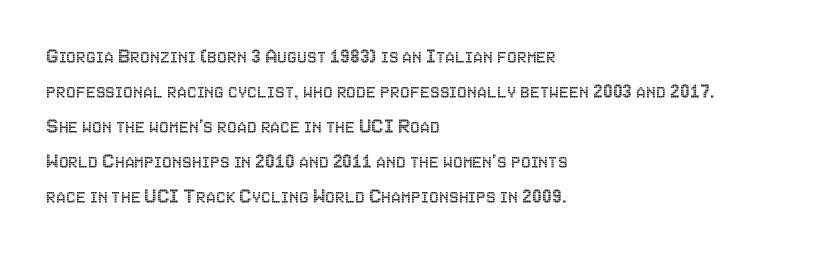
The image shows 22 px text type, upright; set left-aligned, normal line spacing (1.59x), normal letter spacing, not underlined.
